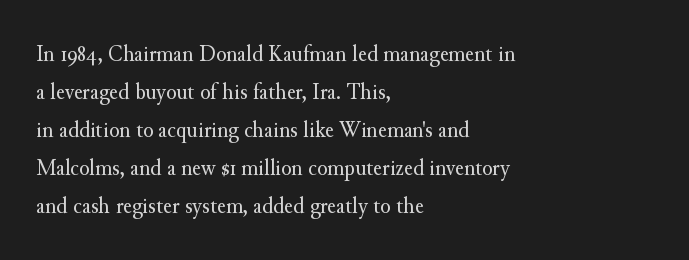
The image shows 24 px text type, upright; set left-aligned, normal line spacing (1.58x), normal letter spacing, not underlined.
